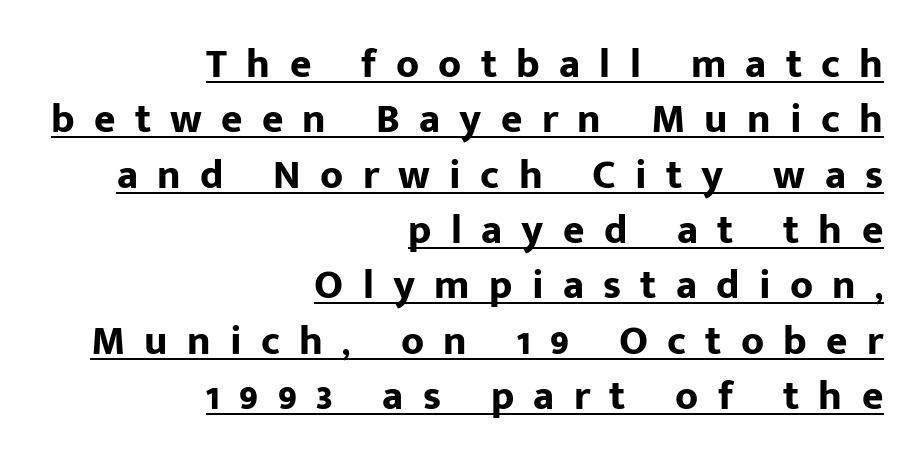
Tracking value appears strongly positive — letters spread wide. Baseline-to-baseline distance is the conventional proportion of letter height. The specimen includes a rule beneath the text block's lines. The glyphs have the mass of a bold cut. Quick note: not italic, upright. The letters advance in unequal steps, a hallmark of proportional type.
